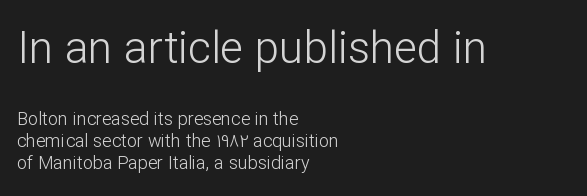
Only glyphs here, with clear space below each row. These lines are rendered in a variable-pitch font. The designer went with a sans here, leaving each stem footless. Does the bottom block carry the larger type? No, the top block does. Is there any slant? The stems are plumb.
